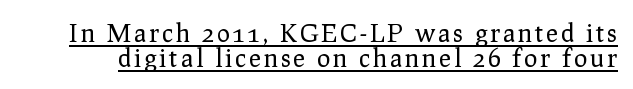
Q: Is the text bold? A: No.
Q: Is the text italic (slanted)? A: No, it is upright.
Q: Is the text underlined? A: Yes.
Q: Is the spacing between lines tight, normal or loose? A: Tight.
